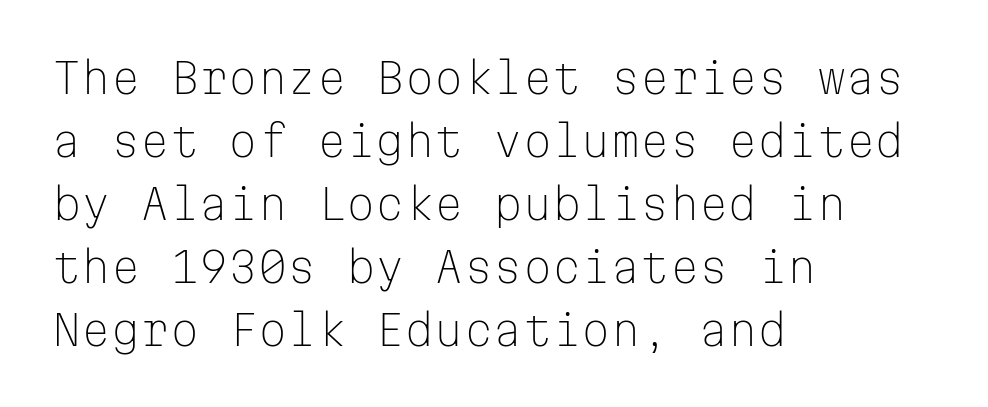
The rendering uses typewriter-style spacing with identical character cells. Students, observe: this is what conventionally led text looks like. Unlike a traditional serif, this face leaves its strokes unadorned. Short note: letters normally spaced.
